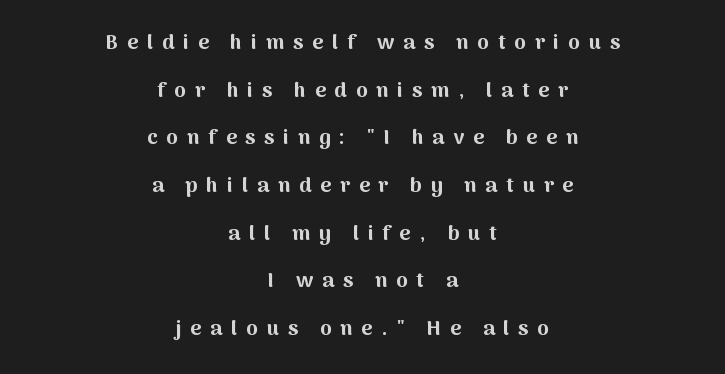
Q: Is the text bold? A: Yes.
Q: Is the text italic (slanted)? A: No, it is upright.
Q: Is the text underlined? A: No.
Q: How is the paragraph aligned? A: Centered.
Q: Is the spacing between letters normal or unusually wide? A: Unusually wide.
Q: Is the spacing between lines tight, normal or loose? A: Loose.
